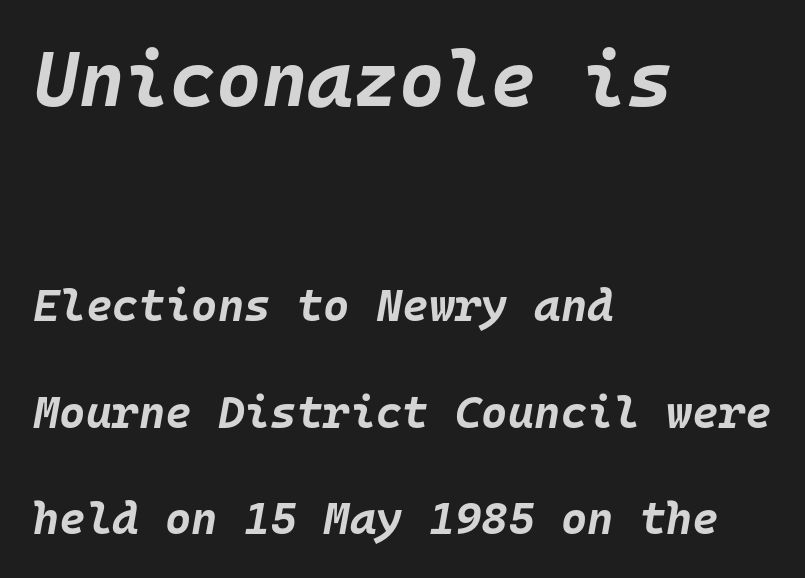
Q: Is the text bold? A: Yes.
Q: Is the text italic (slanted)? A: Yes, it leans right by about 10 degrees.
Q: Is the text underlined? A: No.
Q: How is the paragraph aligned? A: Left-aligned.
Q: Is the spacing between letters normal or unusually wide? A: Normal.
Q: Is the spacing between lines tight, normal or loose? A: Loose.
Q: Which block of text is set in a larger size, the first (top) or the second (bottom)? A: The first (top) one.
Q: Width (condensed, normal, or wide)? A: Normal.
Q: Stroke contrast? A: Low.
Q: x-height? A: Large.
Q: Monospaced? A: Yes.
